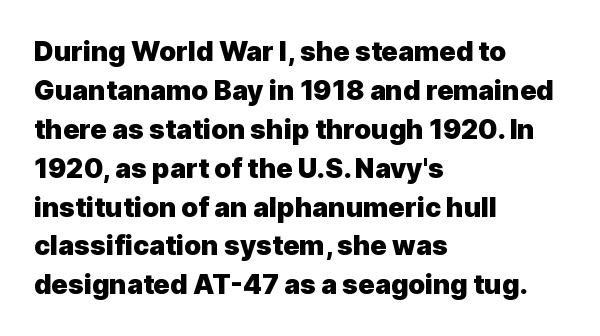
Q: Is the text bold? A: Yes.
Q: Is the text italic (slanted)? A: No, it is upright.
Q: Is the text underlined? A: No.
Q: How is the paragraph aligned? A: Left-aligned.
Q: Is the spacing between letters normal or unusually wide? A: Normal.
Q: Is the spacing between lines tight, normal or loose? A: Normal.
